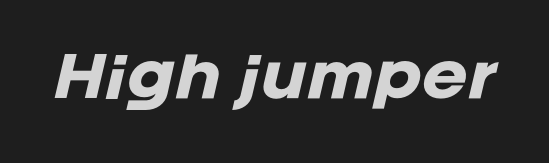
{"italic": "yes", "lean": "right", "slant_degrees": 12, "bold": "yes", "weight": "heavy", "width": "normal", "stroke_contrast": "low", "x_height": "large", "monospaced": "no", "underline": "no", "letter_spacing": "normal", "letter_spacing_em": 0.0, "glyph_px": 55}
